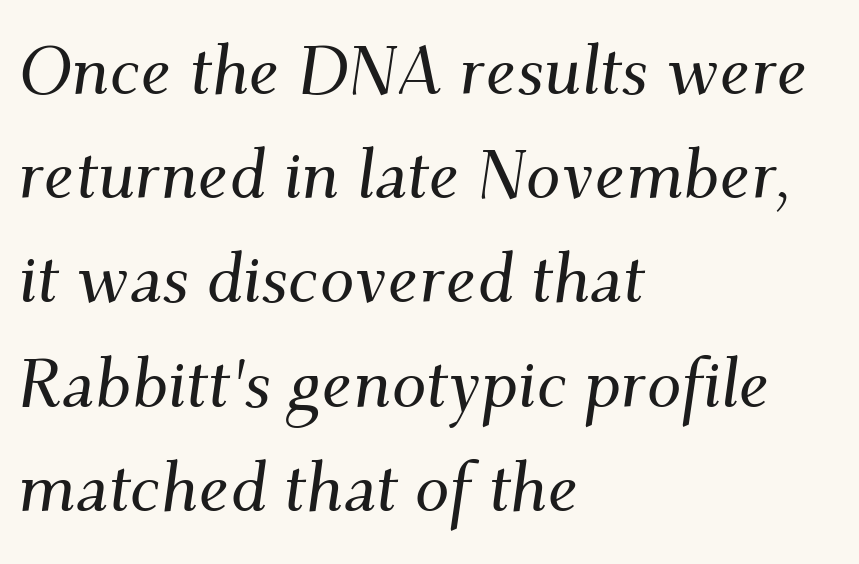
Honestly, there is no underline to notice here at all. These lines are rendered in a variable-pitch font. Caption: multi-line text, flush left, ragged right. Default kerning and tracking; the words read as compact shapes. The rendering applies a slant to the glyphs. What kind of face is this? One with serifs.
